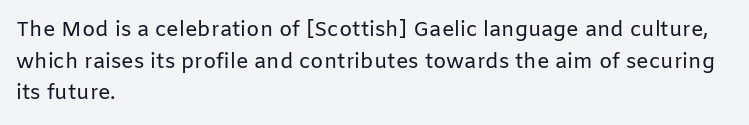
The image shows 21 px text type, upright; set left-aligned, normal line spacing (1.51x), normal letter spacing, not underlined.
